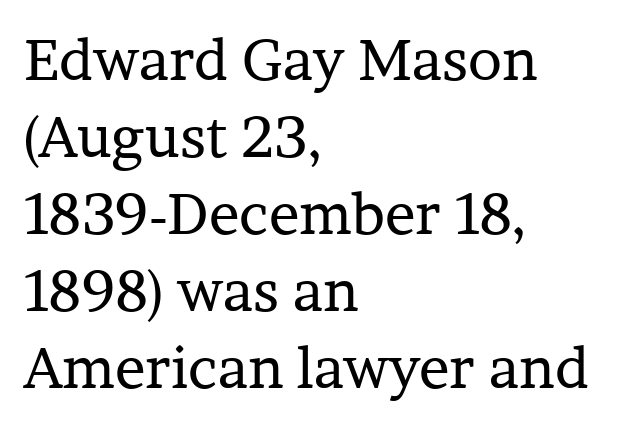
The image shows 57 px regular-weight serif type, upright; set left-aligned, normal line spacing (1.35x), normal letter spacing, not underlined; low stroke contrast and a medium x-height.
